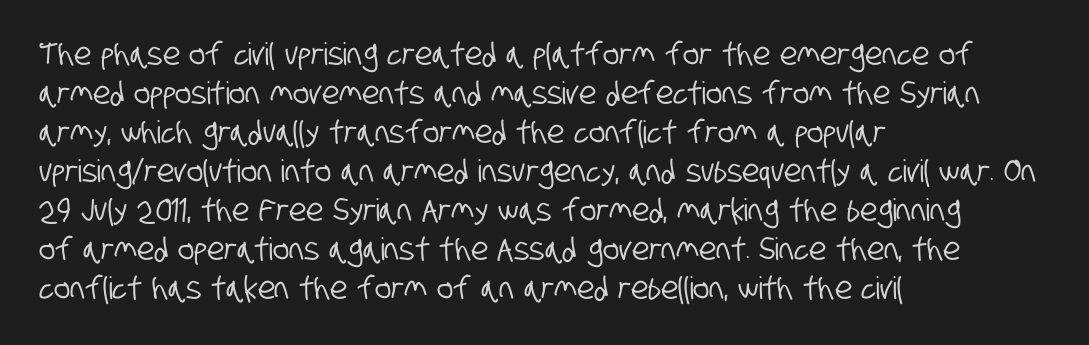
This rendering leaves character spacing at its baseline value. The rendering uses a moderate line-height, typical for paragraphs. Examine the stroke ends and you'll find no serifs. Quick note: underline off.
